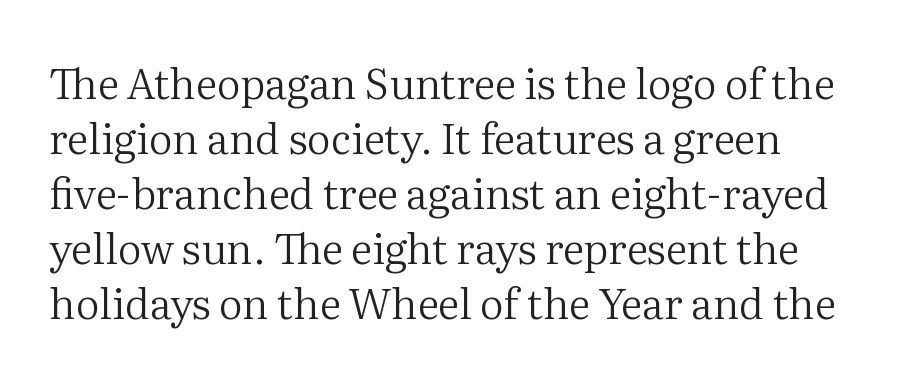
{"serif": "yes", "italic": "no", "bold": "no", "weight": "regular", "width": "normal", "stroke_contrast": "medium", "x_height": "medium", "monospaced": "no", "underline": "no", "align": "left", "line_spacing": "normal", "line_spacing_ratio": 1.31, "letter_spacing": "normal", "letter_spacing_em": 0.0, "glyph_px": 42}
